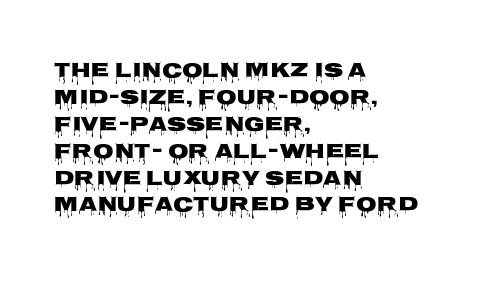
Which margin do the lines hug? The left one — the right edge is uneven. The foot of each line stays bare and open. Strokes here are thick enough to call this a true bold. Does the lettering tilt? It doesn't — this is upright. You could call the tracking neutral — neither tight nor loose. Interline gaps are of average width in this sample.
